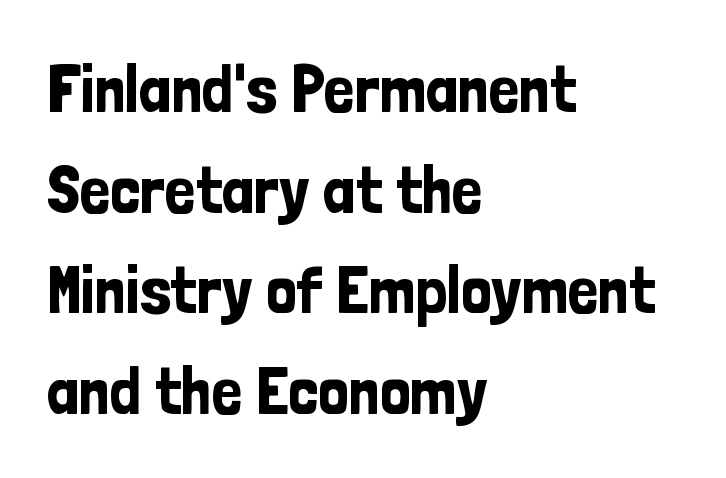
Q: Is the text italic (slanted)? A: No, it is upright.
Q: Is the typeface a serif or a sans-serif typeface? A: Sans-serif.
Q: Is the text underlined? A: No.
Q: How is the paragraph aligned? A: Left-aligned.
Q: Is the spacing between letters normal or unusually wide? A: Normal.
Q: Is the spacing between lines tight, normal or loose? A: Normal.
Q: Width (condensed, normal, or wide)? A: Condensed.
Q: Stroke contrast? A: Low.
Q: x-height? A: Medium.
Q: Monospaced? A: No.
